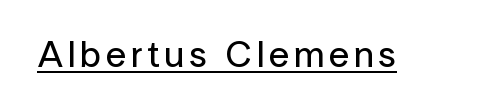
The image shows 37 px sans-serif type, upright; set underlined; low stroke contrast and a medium x-height.
